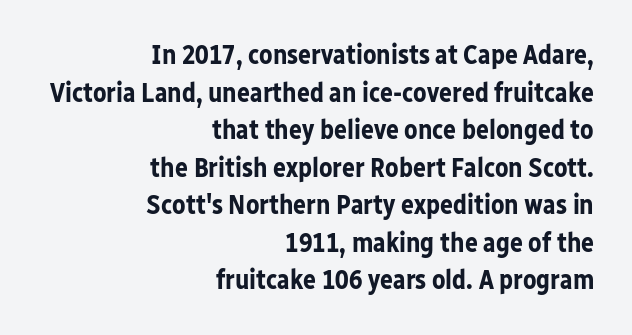
Q: Is the text bold? A: Yes.
Q: Is the text italic (slanted)? A: No, it is upright.
Q: Is the text underlined? A: No.
Q: How is the paragraph aligned? A: Right-aligned.
Q: Is the spacing between letters normal or unusually wide? A: Normal.
Q: Is the spacing between lines tight, normal or loose? A: Normal.
